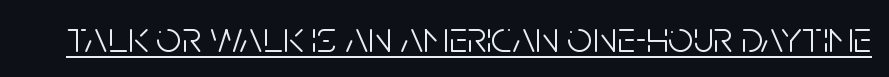
The image shows 45 px light, condensed sans-serif type, upright; set normal letter spacing, underlined; low stroke contrast and a large x-height.
